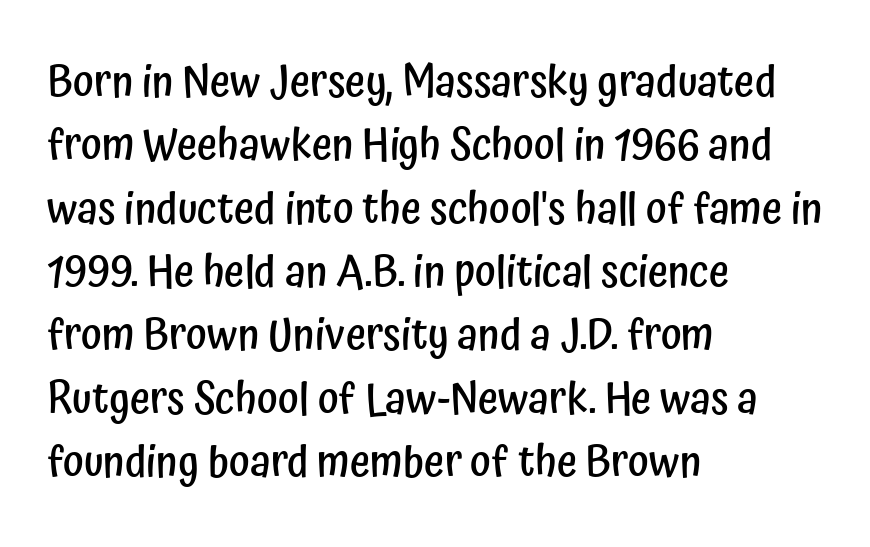
{"serif": "no", "italic": "no", "bold": "semi", "weight": "semibold", "width": "condensed", "stroke_contrast": "low", "x_height": "medium", "monospaced": "no", "underline": "no", "align": "left", "line_spacing": "normal", "line_spacing_ratio": 1.44, "letter_spacing": "normal", "letter_spacing_em": 0.0, "glyph_px": 44}
